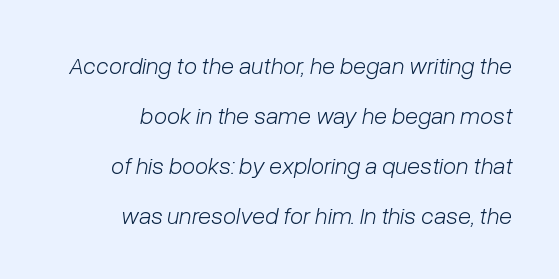
You could fit nearly another row in the gap between these rows. Words appear dense and cohesive because spacing is normal. The axis of the letterforms is tilted away from vertical. The area under the type is left untouched.
